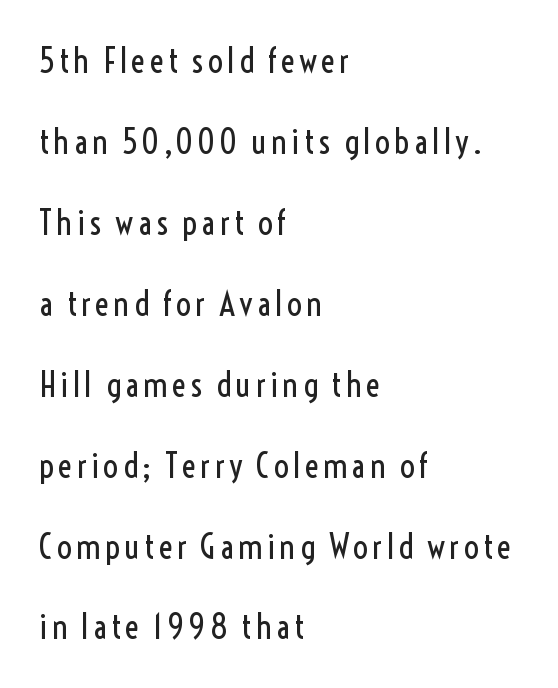
Q: Is the text bold? A: No.
Q: Is the text italic (slanted)? A: No, it is upright.
Q: Is the typeface a serif or a sans-serif typeface? A: Sans-serif.
Q: Is the text underlined? A: No.
Q: How is the paragraph aligned? A: Left-aligned.
Q: Is the spacing between lines tight, normal or loose? A: Loose.
Q: Width (condensed, normal, or wide)? A: Condensed.
Q: x-height? A: Medium.
Q: Monospaced? A: No.
